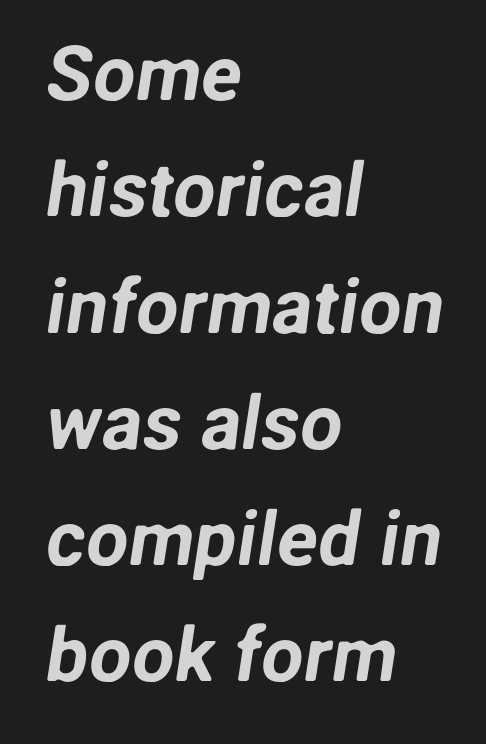
The foot of each line stays bare and open. The gaps between neighbouring characters are ordinary and unremarkable. Each new line begins a customary step beneath the previous one. Nothing sits at the stroke ends, so this counts as sans-serif. All the whitespace from short lines collects on the right.
